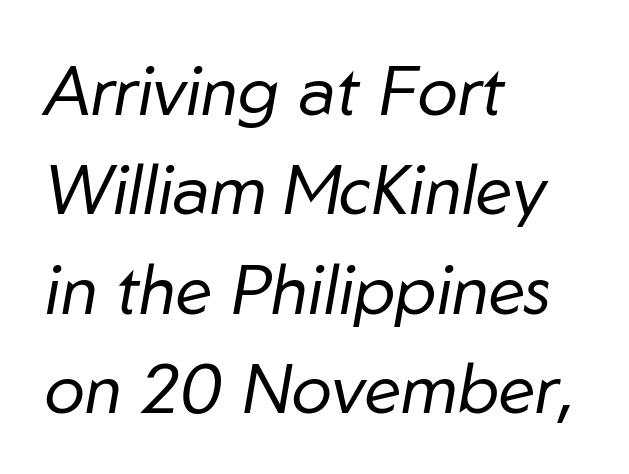
Quick note: interline space is typical. Does the copy run flush right? No — it runs flush left. Character widths vary here, with narrow letters taking less room than wide ones. Nobody touched the tracking dial on this one. The face looks like a standard text weight, possibly lighter.
